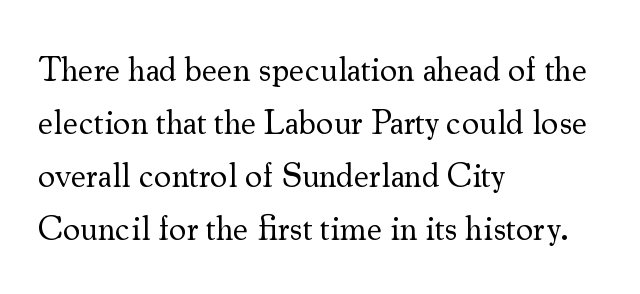
A normal amount of white space separates one row of letters from the next. A serif font was chosen for this passage. Beneath every word, the page is bare. This sample uses plain, unmodified letter spacing.
